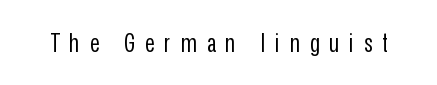
The image shows 26 px text type, upright; set unusually wide letter spacing (+0.38 em), not underlined.
